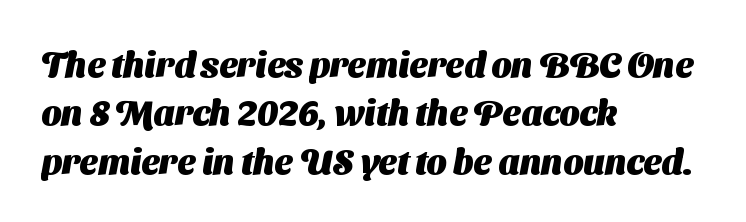
{"serif": "no", "bold": "yes", "weight": "heavy", "width": "normal", "stroke_contrast": "medium", "x_height": "medium", "monospaced": "no", "underline": "no", "align": "left", "line_spacing": "normal", "line_spacing_ratio": 1.38, "letter_spacing": "normal", "letter_spacing_em": 0.0, "glyph_px": 35}
